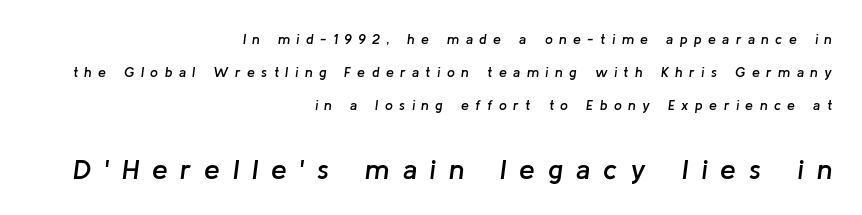
The image shows 28 px semibold type, italic (leaning right); set right-aligned, loose line spacing (2.36x), unusually wide letter spacing (+0.46 em), not underlined; the second (bottom) block is 2.0x larger; low stroke contrast and a medium x-height.
